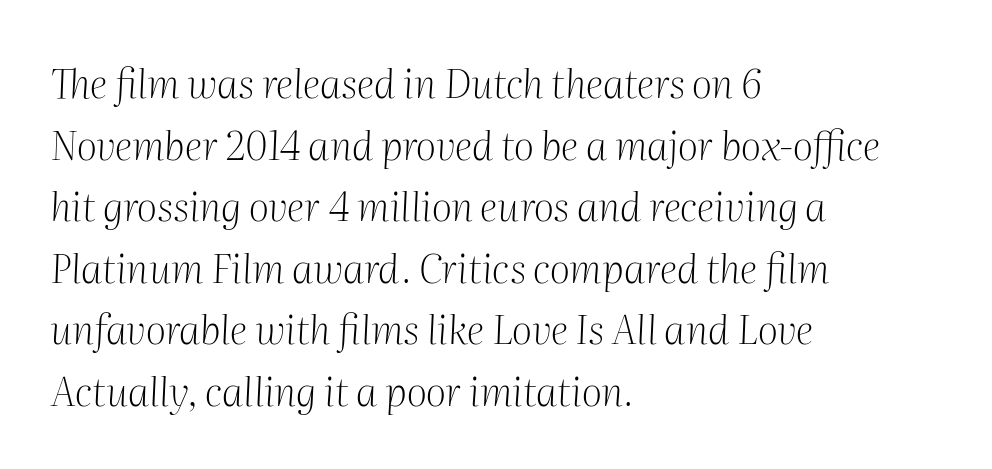
Underline: absent. Proportional: the letters do not fall into vertical columns. The glyphs in this specimen are seriffed. Inter-character spacing is left at the font's built-in metrics. The letters are slanted; this is an italic face.
